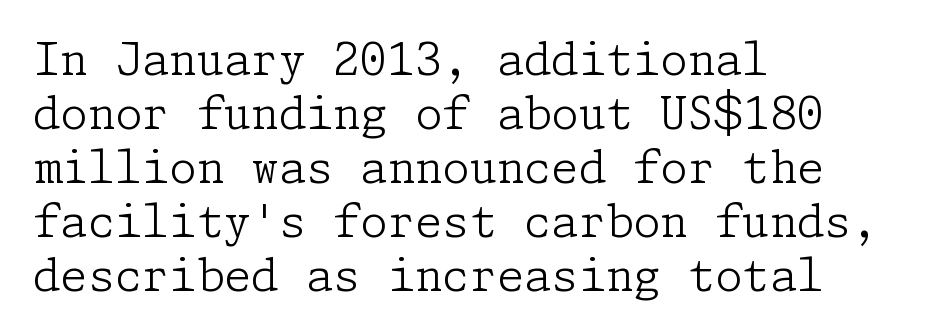
{"serif": "yes", "italic": "no", "bold": "no", "weight": "light", "width": "normal", "stroke_contrast": "low", "x_height": "medium", "underline": "no", "align": "left", "line_spacing_ratio": 1.23, "letter_spacing": "normal", "letter_spacing_em": 0.0, "glyph_px": 44}
